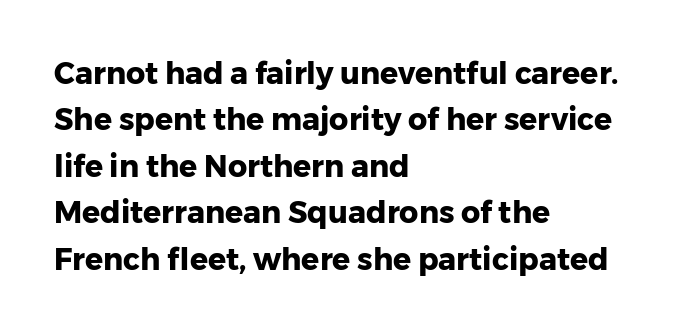
Q: Is the text bold? A: Yes.
Q: Is the text italic (slanted)? A: No, it is upright.
Q: Is the typeface a serif or a sans-serif typeface? A: Sans-serif.
Q: Is the text underlined? A: No.
Q: How is the paragraph aligned? A: Left-aligned.
Q: Is the spacing between letters normal or unusually wide? A: Normal.
Q: Is the spacing between lines tight, normal or loose? A: Normal.
Q: Width (condensed, normal, or wide)? A: Normal.
Q: Stroke contrast? A: Low.
Q: x-height? A: Medium.
Q: Monospaced? A: No.
